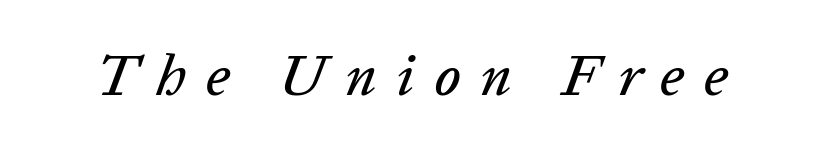
Students, note that the glyphs here are deliberately spaced far apart. Would a proofreader flag this as italicized? Yes. A typesetter would call this proportional, since set widths differ per character. Decoration check: the copy has no underline.
